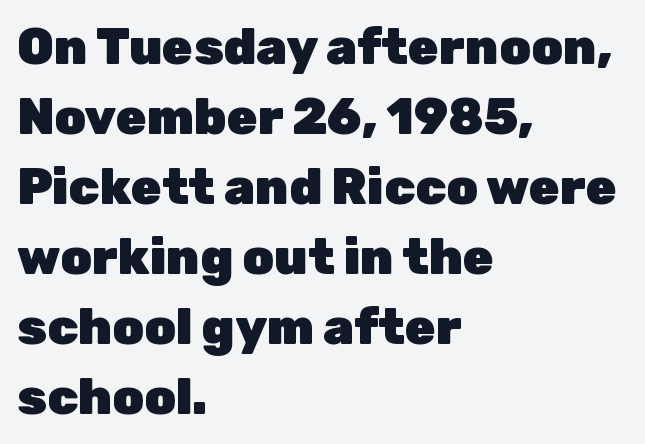
Q: Is the text bold? A: Yes.
Q: Is the text italic (slanted)? A: No, it is upright.
Q: Is the typeface a serif or a sans-serif typeface? A: Sans-serif.
Q: Is the text underlined? A: No.
Q: How is the paragraph aligned? A: Left-aligned.
Q: Is the spacing between letters normal or unusually wide? A: Normal.
Q: Is the spacing between lines tight, normal or loose? A: Normal.
Q: Width (condensed, normal, or wide)? A: Normal.
Q: Stroke contrast? A: Low.
Q: x-height? A: Medium.
Q: Monospaced? A: No.
